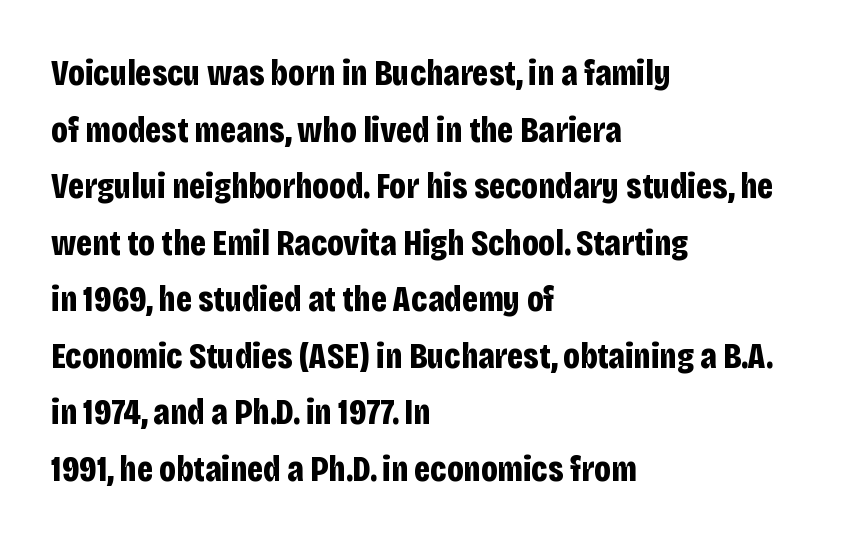
{"serif": "no", "italic": "no", "bold": "yes", "weight": "bold", "width": "condensed", "stroke_contrast": "low", "x_height": "large", "monospaced": "no", "underline": "no", "align": "left", "line_spacing": "normal", "line_spacing_ratio": 1.57, "letter_spacing": "normal", "letter_spacing_em": 0.0, "glyph_px": 36}
